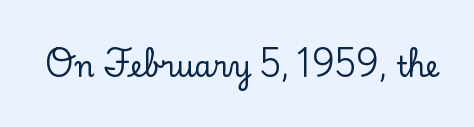
{"serif": "yes", "italic": "no", "width": "normal", "stroke_contrast": "low", "x_height": "small", "monospaced": "no", "underline": "no", "letter_spacing": "normal", "letter_spacing_em": 0.0, "glyph_px": 28}
